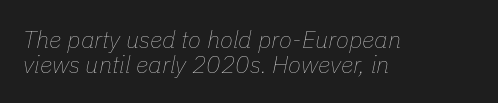
{"italic": "yes", "lean": "right", "slant_degrees": 11, "bold": "no", "underline": "no", "align": "left", "line_spacing": "tight", "line_spacing_ratio": 1.03, "letter_spacing": "normal", "letter_spacing_em": 0.0, "glyph_px": 24}
